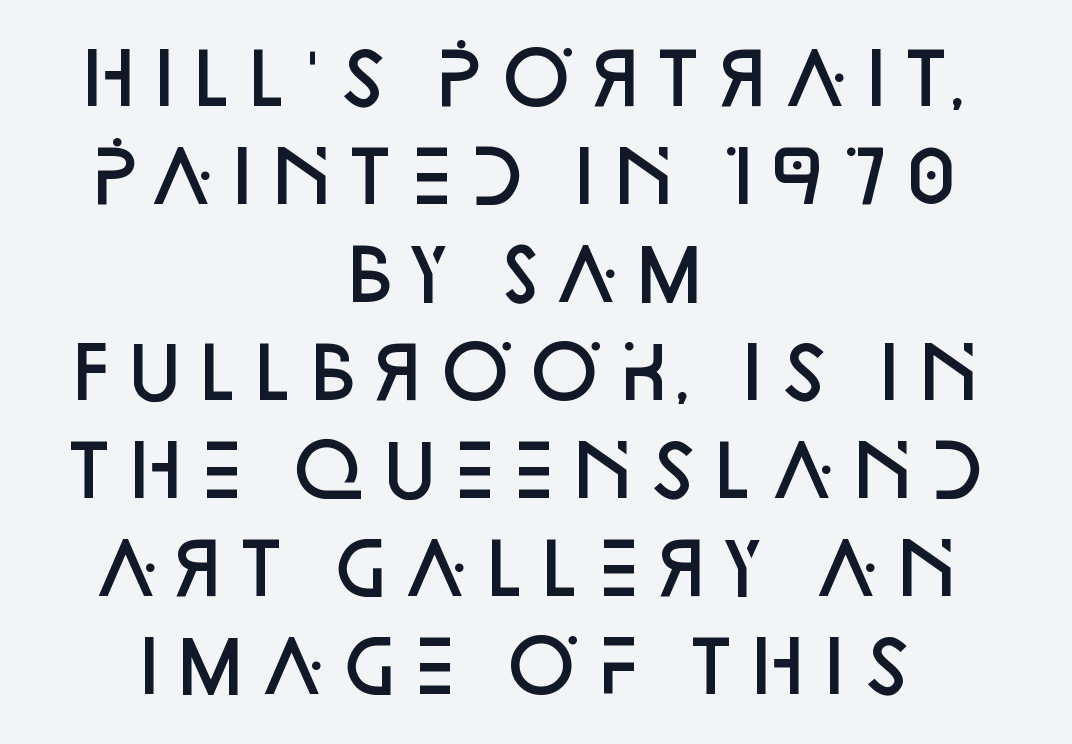
The image shows 71 px semibold sans-serif type, upright; set centered, normal line spacing (1.38x), normal letter spacing, not underlined; low stroke contrast and a large x-height.
